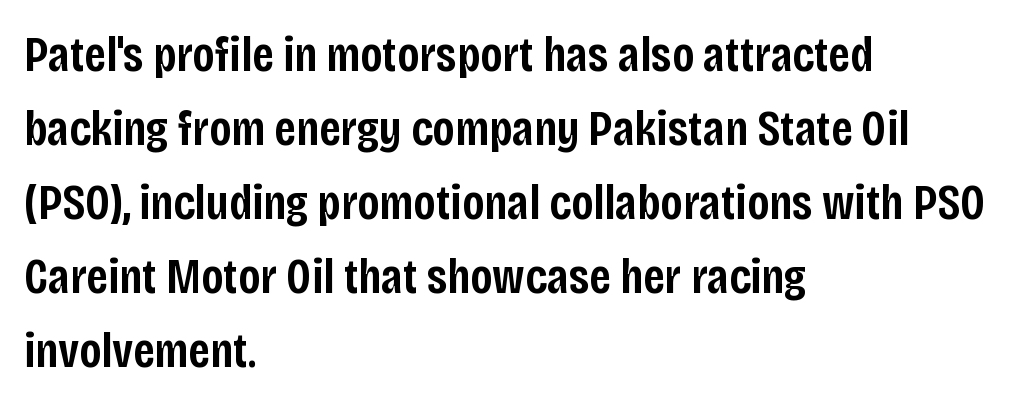
Q: Is the text bold? A: Semi-bold.
Q: Is the text italic (slanted)? A: No, it is upright.
Q: Is the typeface a serif or a sans-serif typeface? A: Sans-serif.
Q: Is the text underlined? A: No.
Q: How is the paragraph aligned? A: Left-aligned.
Q: Is the spacing between letters normal or unusually wide? A: Normal.
Q: Is the spacing between lines tight, normal or loose? A: Normal.
Q: Width (condensed, normal, or wide)? A: Condensed.
Q: Stroke contrast? A: Low.
Q: x-height? A: Large.
Q: Monospaced? A: No.
